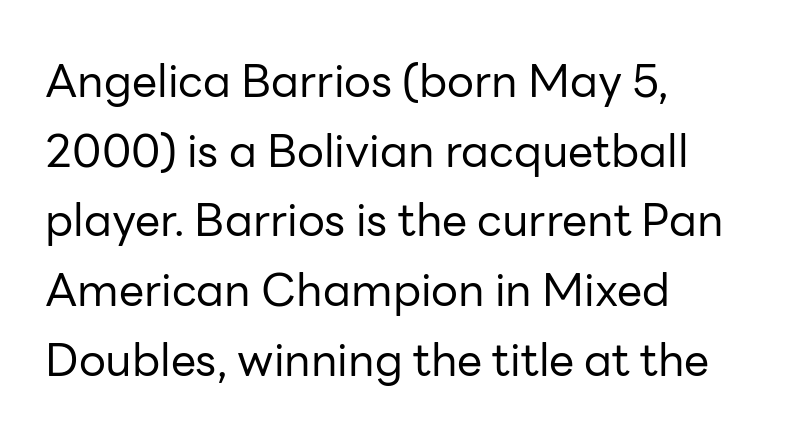
{"serif": "no", "italic": "no", "bold": "no", "weight": "regular", "width": "normal", "stroke_contrast": "low", "x_height": "medium", "monospaced": "no", "underline": "no", "align": "left", "line_spacing": "normal", "line_spacing_ratio": 1.55, "letter_spacing": "normal", "letter_spacing_em": 0.0, "glyph_px": 45}
